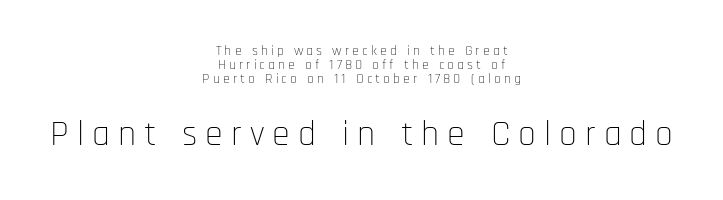
The lettering stays uniformly vertical, giving the passage a roman look. The passage shown is typed in a proportional face where columns would drift. Honestly, the letter spacing is so wide it's the main thing you notice. Larger block? The one below; the one above is distinctly smaller. The words here are not underlined. Both edges are ragged and mirror each other, which tells us the setting is centered.
